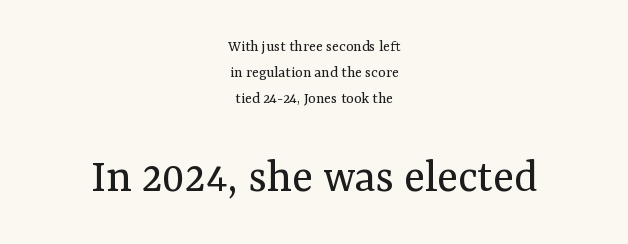
The image shows 48 px regular-weight serif type, upright; set centered, normal line spacing (1.63x), normal letter spacing, not underlined; the second (bottom) block is 3.0x larger; medium stroke contrast and a medium x-height.
